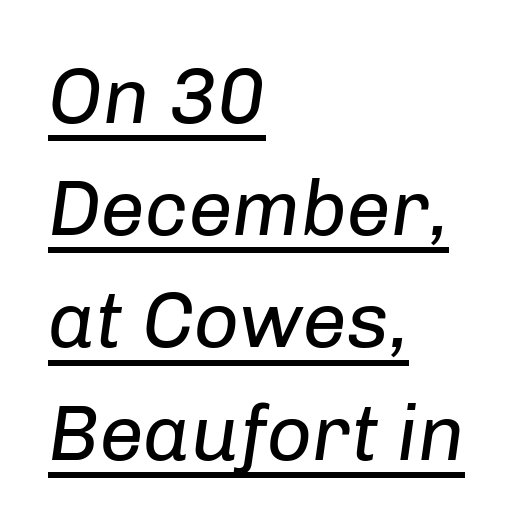
The letterforms sit shoulder to shoulder at normal distance. Leftover space on each line is placed entirely after the last word. The font's italic variant was chosen for this text. The designer left line spacing at the default.
